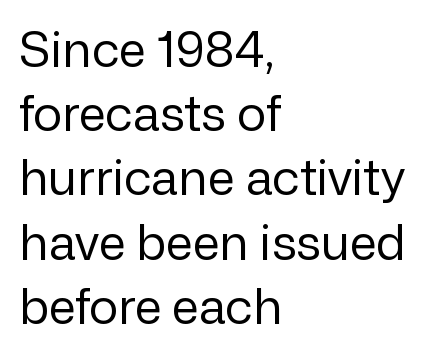
{"serif": "no", "italic": "no", "bold": "no", "weight": "regular", "width": "normal", "stroke_contrast": "low", "x_height": "medium", "monospaced": "no", "underline": "no", "align": "left", "line_spacing": "normal", "line_spacing_ratio": 1.31, "letter_spacing": "normal", "letter_spacing_em": 0.0, "glyph_px": 49}
